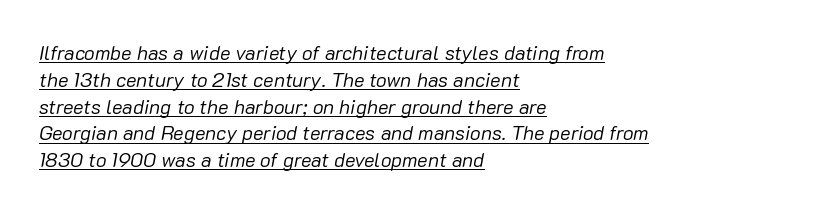
Q: Is the text bold? A: No.
Q: Is the text italic (slanted)? A: Yes, it leans right by about 10 degrees.
Q: Is the text underlined? A: Yes.
Q: How is the paragraph aligned? A: Left-aligned.
Q: Is the spacing between letters normal or unusually wide? A: Normal.
Q: Is the spacing between lines tight, normal or loose? A: Normal.
